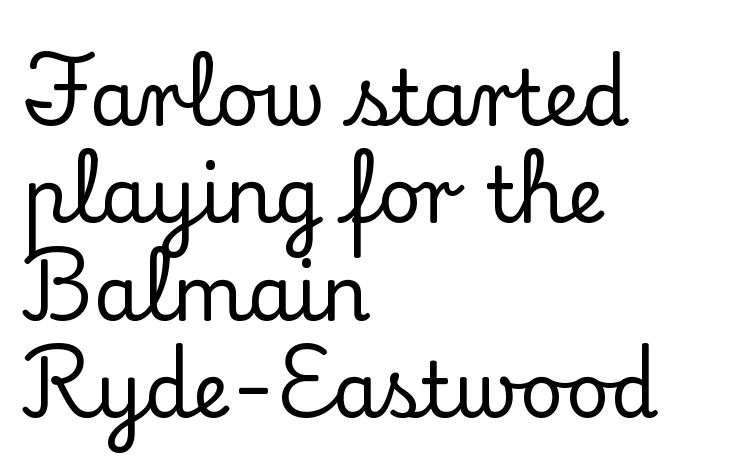
Q: Is the text italic (slanted)? A: No, it is upright.
Q: Is the typeface a serif or a sans-serif typeface? A: Serif.
Q: Is the text underlined? A: No.
Q: How is the paragraph aligned? A: Left-aligned.
Q: Is the spacing between letters normal or unusually wide? A: Normal.
Q: Is the spacing between lines tight, normal or loose? A: Normal.
Q: Width (condensed, normal, or wide)? A: Normal.
Q: Stroke contrast? A: Low.
Q: x-height? A: Small.
Q: Monospaced? A: No.
